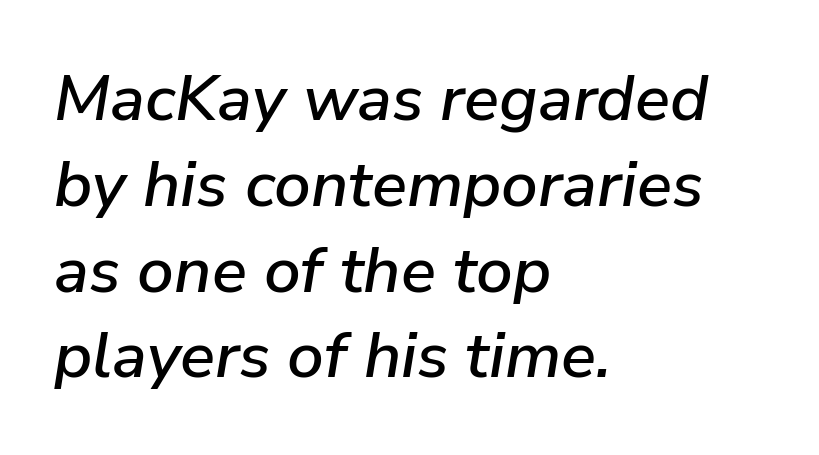
The passage shown leans; its letterforms are oblique. The specimen omits any rule beneath the text block's lines. The letterforms sit shoulder to shoulder at normal distance. A typesetter would call this leading conventional body-copy spacing. The text block is weighted toward the left margin, trailing off unevenly rightward. The passage shown is typed in a proportional face where columns would drift.
